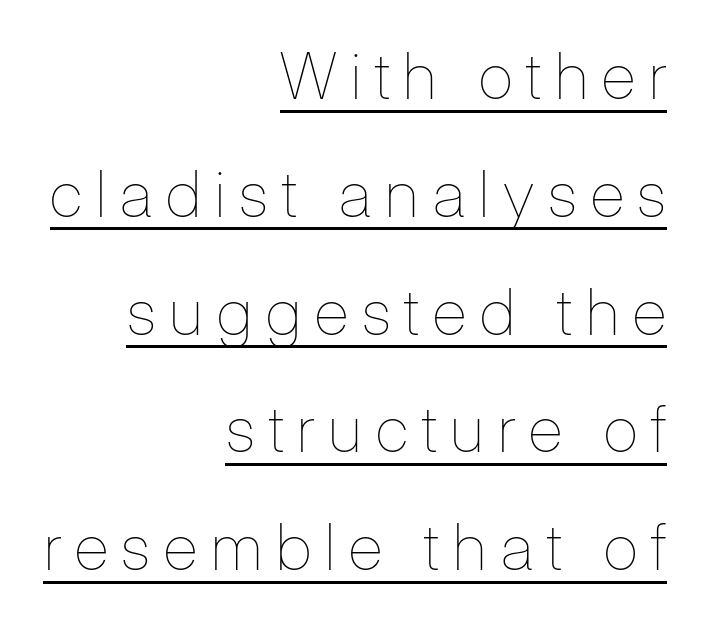
Q: Is the text bold? A: No.
Q: Is the text italic (slanted)? A: No, it is upright.
Q: Is the text underlined? A: Yes.
Q: How is the paragraph aligned? A: Right-aligned.
Q: Is the spacing between letters normal or unusually wide? A: Unusually wide.
Q: Width (condensed, normal, or wide)? A: Condensed.
Q: Stroke contrast? A: Low.
Q: x-height? A: Medium.
Q: Monospaced? A: No.
